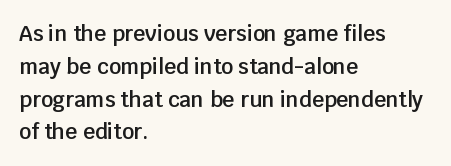
{"italic": "no", "bold": "semi", "underline": "no", "align": "left", "line_spacing": "normal", "line_spacing_ratio": 1.56, "letter_spacing": "normal", "letter_spacing_em": 0.0, "glyph_px": 21}
